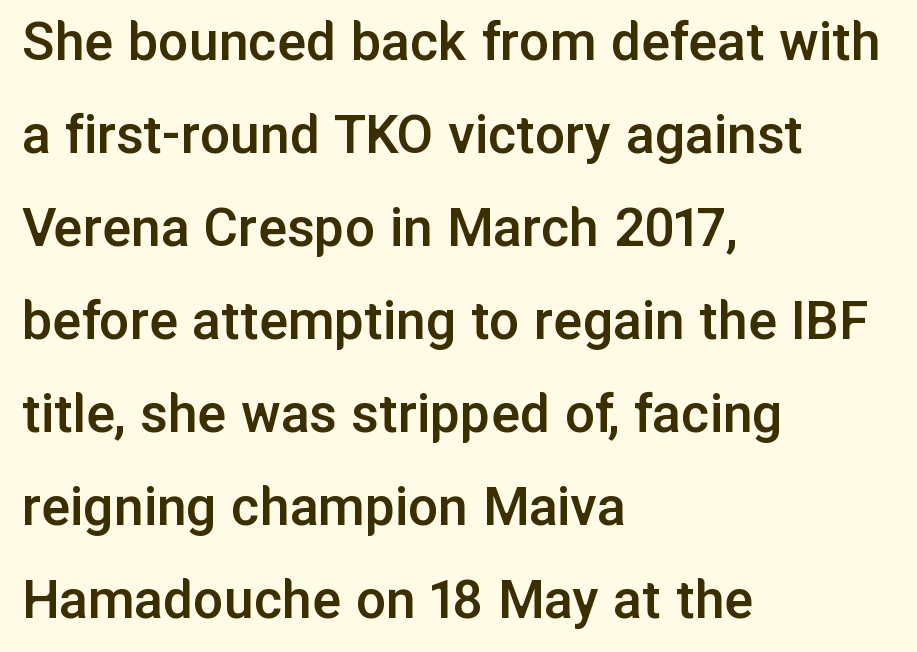
Q: Is the text bold? A: Semi-bold.
Q: Is the text italic (slanted)? A: No, it is upright.
Q: Is the typeface a serif or a sans-serif typeface? A: Sans-serif.
Q: Is the text underlined? A: No.
Q: How is the paragraph aligned? A: Left-aligned.
Q: Is the spacing between letters normal or unusually wide? A: Normal.
Q: Is the spacing between lines tight, normal or loose? A: Normal.
Q: Width (condensed, normal, or wide)? A: Normal.
Q: Stroke contrast? A: Low.
Q: x-height? A: Medium.
Q: Monospaced? A: No.
